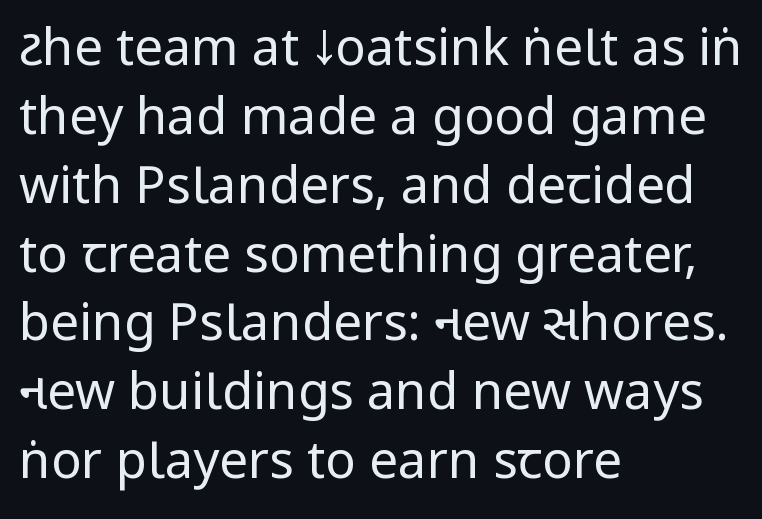
Q: Is the text bold? A: No.
Q: Is the text italic (slanted)? A: No, it is upright.
Q: Is the typeface a serif or a sans-serif typeface? A: Sans-serif.
Q: Is the text underlined? A: No.
Q: How is the paragraph aligned? A: Left-aligned.
Q: Is the spacing between letters normal or unusually wide? A: Normal.
Q: Is the spacing between lines tight, normal or loose? A: Normal.
Q: Width (condensed, normal, or wide)? A: Condensed.
Q: Stroke contrast? A: Low.
Q: x-height? A: Large.
Q: Monospaced? A: No.
